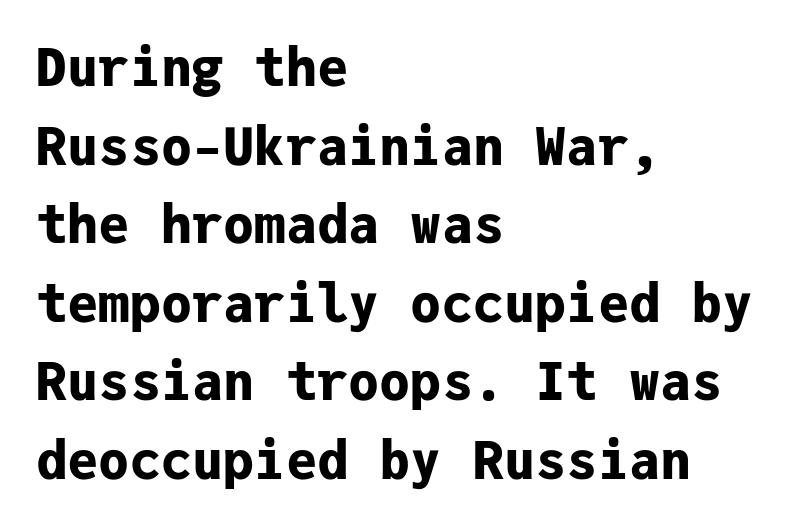
The image shows 52 px bold sans-serif type, upright, monospaced; set left-aligned, normal line spacing (1.51x), normal letter spacing, not underlined; low stroke contrast and a medium x-height.
